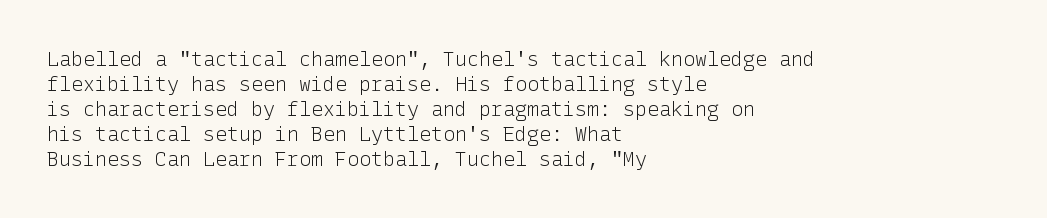
The image shows 20 px text type, upright; set left-aligned, normal line spacing (1.25x), normal letter spacing, not underlined.
